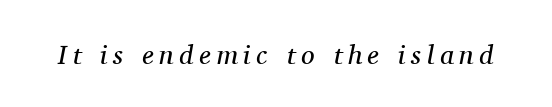
The image shows 27 px text type, italic (leaning right); set unusually wide letter spacing (+0.21 em), not underlined.
